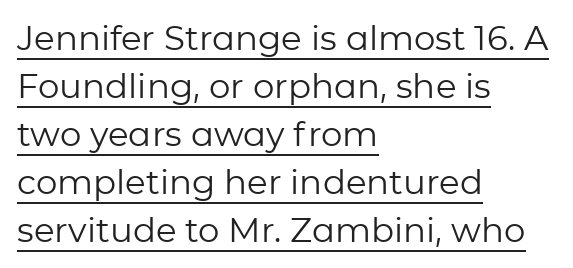
{"serif": "no", "italic": "no", "bold": "no", "weight": "regular", "width": "normal", "stroke_contrast": "low", "x_height": "medium", "monospaced": "no", "underline": "yes", "align": "left", "line_spacing": "normal", "line_spacing_ratio": 1.41, "letter_spacing": "normal", "letter_spacing_em": 0.0, "glyph_px": 34}
